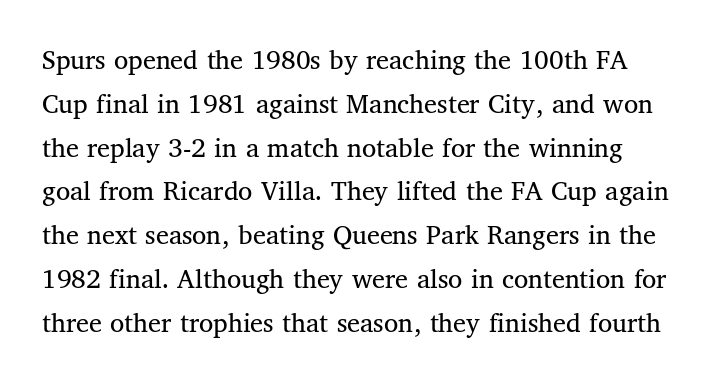
Only glyphs here, with clear space below each row. The letters carry serifs — small finishing strokes at the ends of their stems. These lines are rendered in a variable-pitch font. Short note: letters normally spaced. On a weight scale, this lands at 450 or below.
